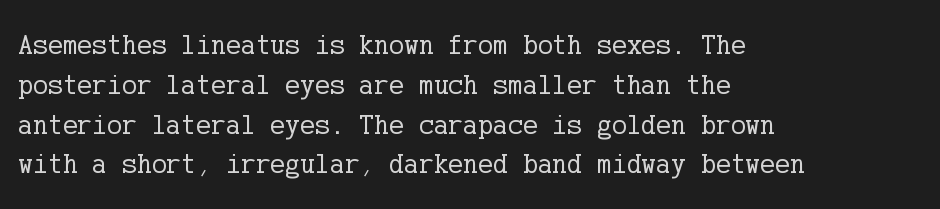
Q: Is the text bold? A: No.
Q: Is the text italic (slanted)? A: No, it is upright.
Q: Is the typeface a serif or a sans-serif typeface? A: Serif.
Q: Is the text underlined? A: No.
Q: How is the paragraph aligned? A: Left-aligned.
Q: Is the spacing between letters normal or unusually wide? A: Normal.
Q: Is the spacing between lines tight, normal or loose? A: Normal.
Q: Width (condensed, normal, or wide)? A: Normal.
Q: Stroke contrast? A: Low.
Q: x-height? A: Medium.
